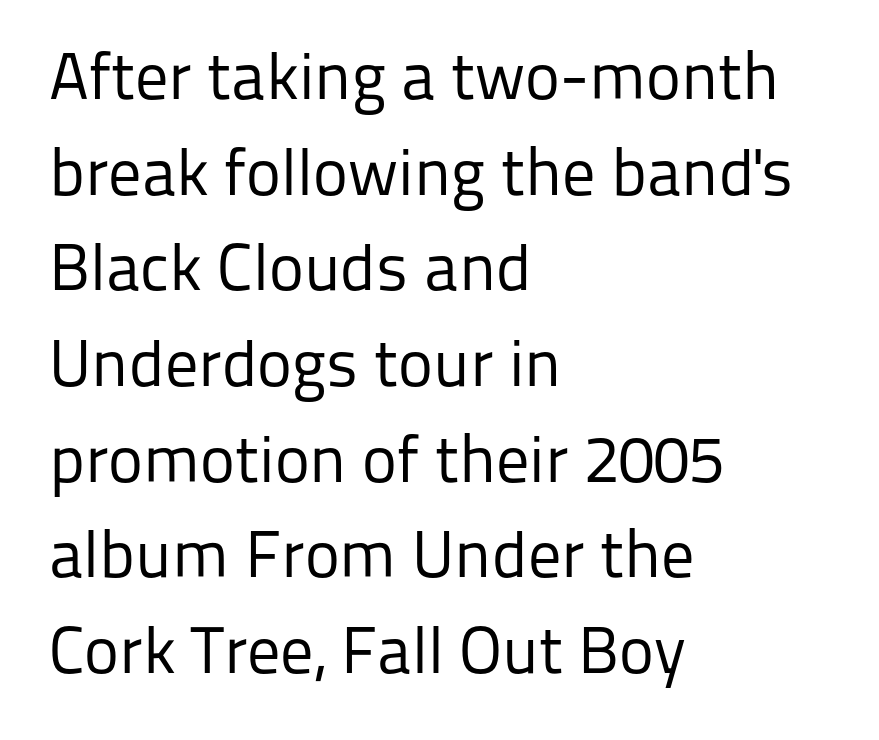
{"serif": "no", "italic": "no", "bold": "no", "weight": "regular", "width": "normal", "stroke_contrast": "low", "x_height": "medium", "monospaced": "no", "underline": "no", "align": "left", "line_spacing": "normal", "line_spacing_ratio": 1.45, "letter_spacing": "normal", "letter_spacing_em": 0.0, "glyph_px": 66}
